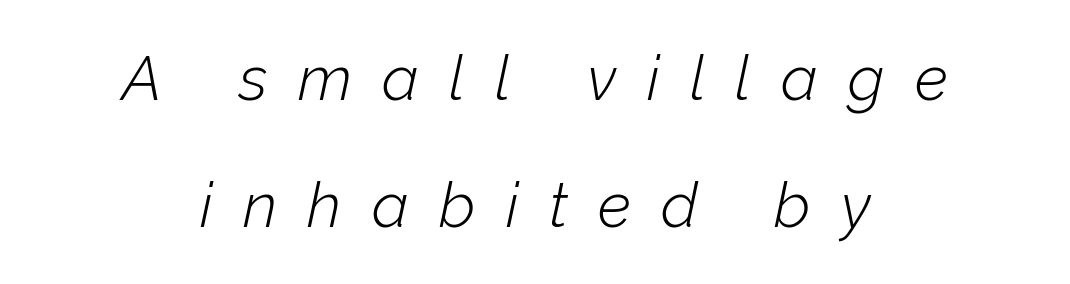
Q: Is the text bold? A: No.
Q: Is the text italic (slanted)? A: Yes, it leans right by about 12 degrees.
Q: Is the text underlined? A: No.
Q: How is the paragraph aligned? A: Centered.
Q: Is the spacing between letters normal or unusually wide? A: Unusually wide.
Q: Is the spacing between lines tight, normal or loose? A: Loose.
Q: Width (condensed, normal, or wide)? A: Normal.
Q: Stroke contrast? A: Low.
Q: x-height? A: Medium.
Q: Monospaced? A: No.
